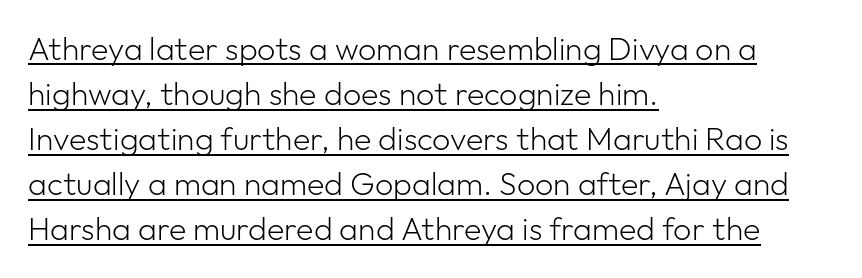
The line-height multiplier appears to be the usual default. Where is the straight margin? On the left. This is sans-serif lettering, the kind often seen on screens and signage. Notice how a bar underscores the lettering throughout.
